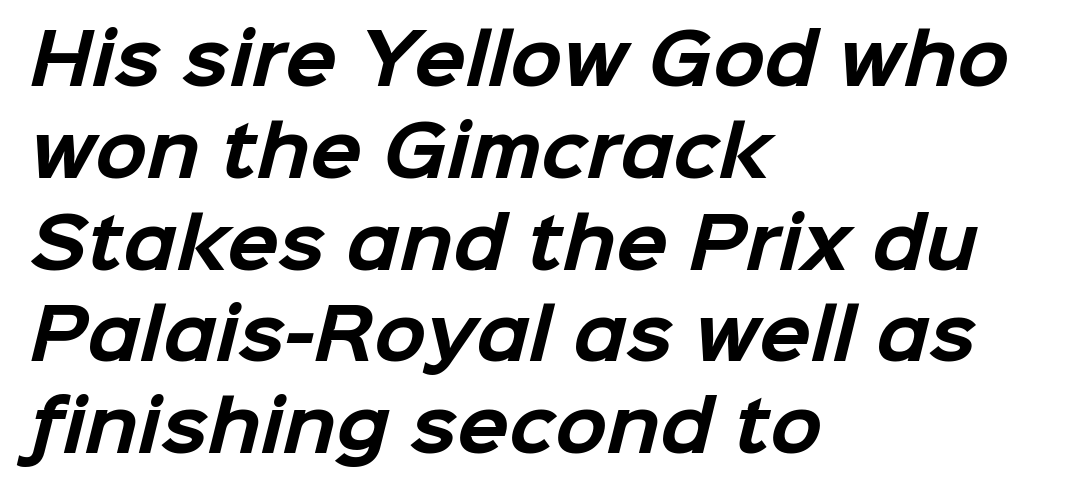
{"serif": "no", "bold": "yes", "weight": "bold", "width": "normal", "stroke_contrast": "low", "x_height": "medium", "monospaced": "no", "underline": "no", "align": "left", "line_spacing": "normal", "line_spacing_ratio": 1.35, "letter_spacing": "normal", "letter_spacing_em": 0.0, "glyph_px": 68}
